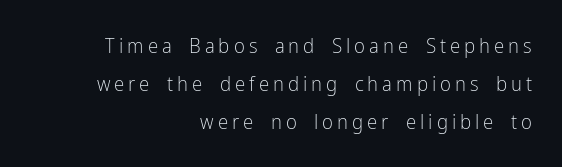
The image shows 21 px text type, upright; set right-aligned, line spacing 1.81x, not underlined.
